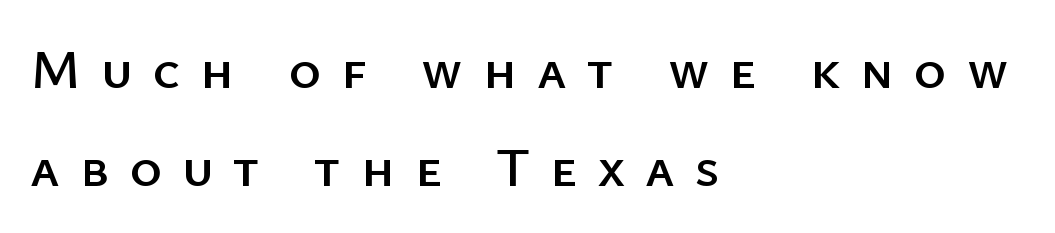
Posture: straight, roman, zero tilt. No word sits above an underline. Each letter keeps its own natural width here, so spacing adapts to shape. Layout note: lines flush left. The tracking reads as deliberately expanded to a designer's eye.
